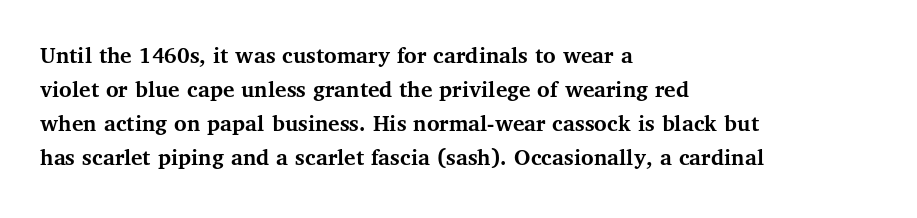
{"italic": "no", "bold": "yes", "underline": "no", "align": "left", "line_spacing": "normal", "line_spacing_ratio": 1.42, "letter_spacing": "normal", "letter_spacing_em": 0.0, "glyph_px": 24}
